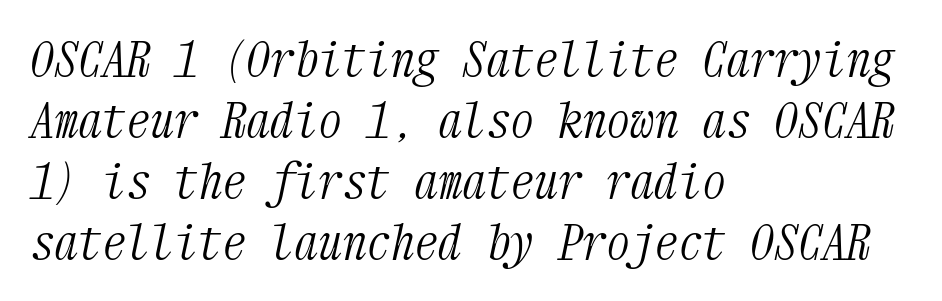
A normal amount of white space separates one row of letters from the next. Each letter's strokes conclude with small projecting serifs. Every row of glyphs begins at an identical x-position on the left. The whole block is typeset with a tilt.
